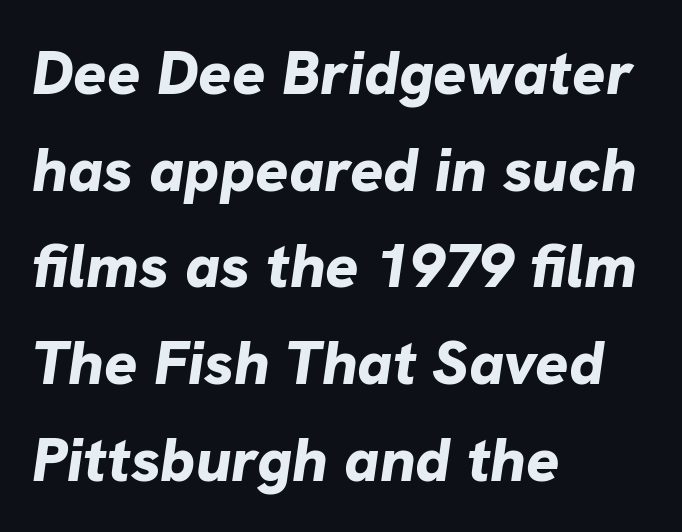
{"italic": "yes", "lean": "right", "slant_degrees": 8, "bold": "yes", "weight": "bold", "width": "normal", "stroke_contrast": "low", "x_height": "medium", "monospaced": "no", "underline": "no", "align": "left", "line_spacing": "normal", "line_spacing_ratio": 1.56, "letter_spacing": "normal", "letter_spacing_em": 0.0, "glyph_px": 62}
